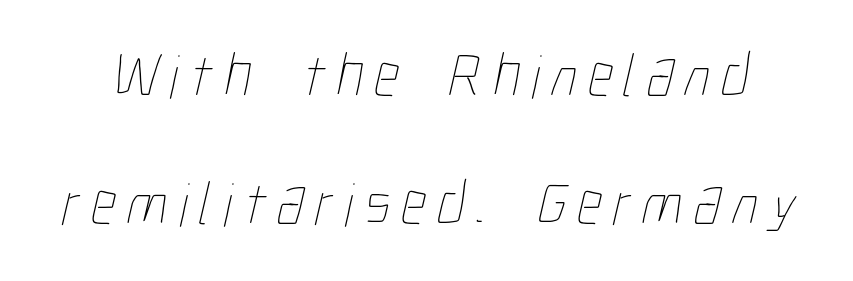
Q: Is the text bold? A: No.
Q: Is the text underlined? A: No.
Q: Is the spacing between lines tight, normal or loose? A: Loose.
Q: Width (condensed, normal, or wide)? A: Condensed.
Q: Stroke contrast? A: Low.
Q: x-height? A: Medium.
Q: Monospaced? A: No.
